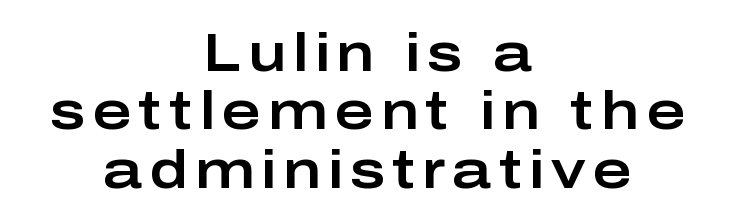
Q: Is the text italic (slanted)? A: No, it is upright.
Q: Is the typeface a serif or a sans-serif typeface? A: Sans-serif.
Q: Is the text underlined? A: No.
Q: How is the paragraph aligned? A: Centered.
Q: Is the spacing between lines tight, normal or loose? A: Tight.
Q: Width (condensed, normal, or wide)? A: Wide.
Q: Stroke contrast? A: Low.
Q: x-height? A: Medium.
Q: Monospaced? A: No.
